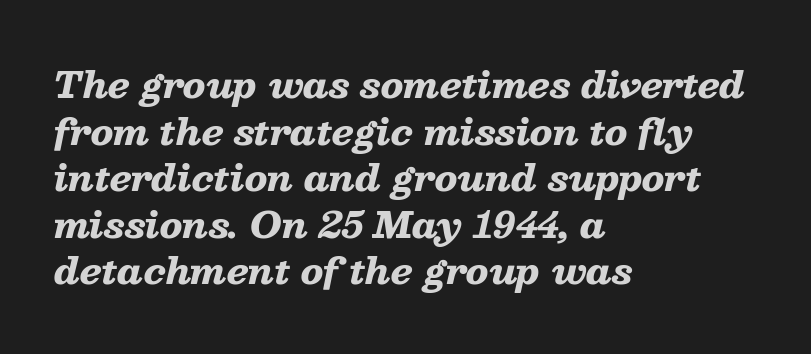
Note the varied advance widths — an 'i' is clearly narrower than an 'm'. Each word holds together tightly as a unit, with standard inter-letter gaps. Posture: slanted. Glance below the letters and you will spot only blank space. Is the block centered? No — it sits flush against the left margin.
